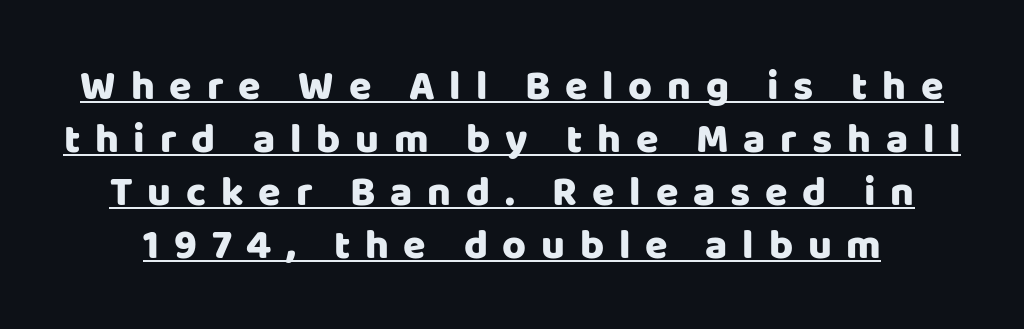
{"serif": "no", "italic": "no", "width": "normal", "stroke_contrast": "low", "x_height": "large", "monospaced": "no", "underline": "yes", "line_spacing": "normal", "line_spacing_ratio": 1.29, "letter_spacing": "wide", "letter_spacing_em": 0.36, "glyph_px": 41}
